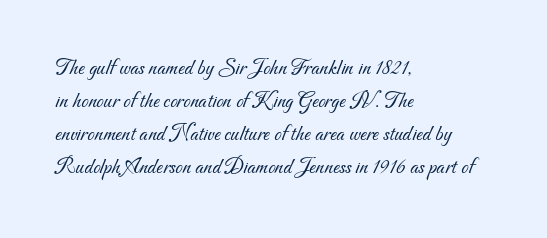
Q: Is the text bold? A: No.
Q: Is the text underlined? A: No.
Q: How is the paragraph aligned? A: Left-aligned.
Q: Is the spacing between letters normal or unusually wide? A: Normal.
Q: Is the spacing between lines tight, normal or loose? A: Normal.
